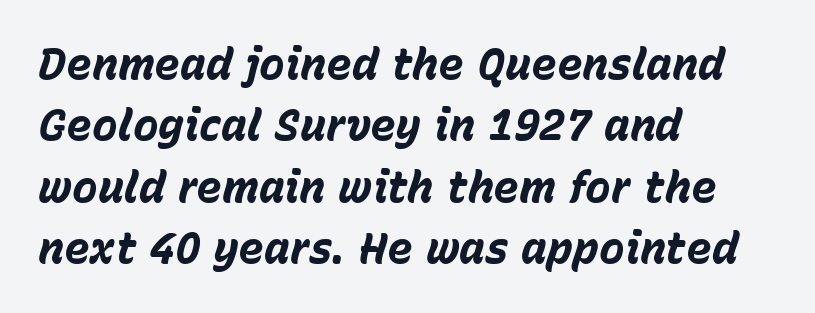
Q: Is the text bold? A: Yes.
Q: Is the text italic (slanted)? A: Yes, it leans right by about 15 degrees.
Q: Is the text underlined? A: No.
Q: How is the paragraph aligned? A: Left-aligned.
Q: Is the spacing between letters normal or unusually wide? A: Normal.
Q: Is the spacing between lines tight, normal or loose? A: Normal.
Q: Width (condensed, normal, or wide)? A: Normal.
Q: Stroke contrast? A: Low.
Q: x-height? A: Medium.
Q: Monospaced? A: No.
